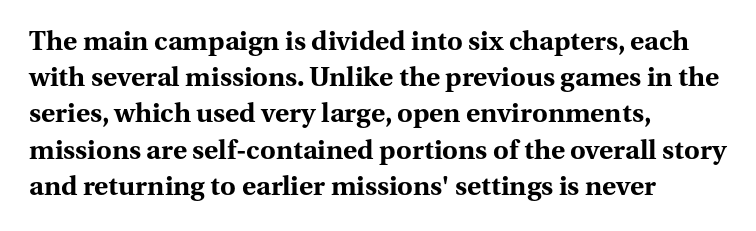
The image shows 27 px bold type, upright; set left-aligned, normal line spacing (1.34x), normal letter spacing, not underlined.
